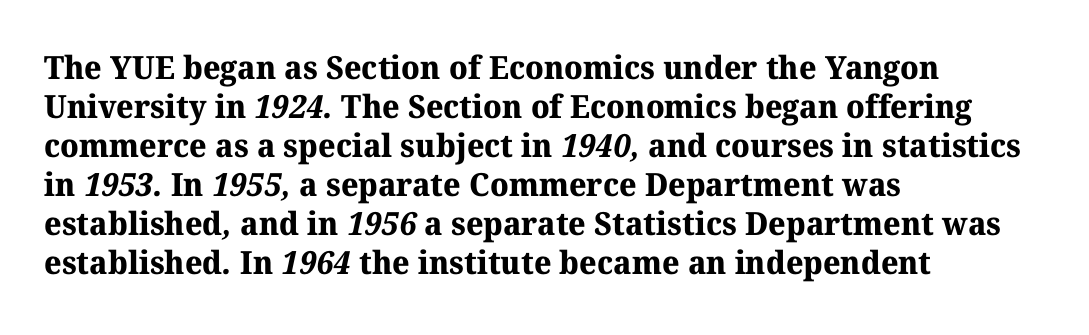
Q: Is the text bold? A: Yes.
Q: Is the typeface a serif or a sans-serif typeface? A: Serif.
Q: Is the text underlined? A: No.
Q: How is the paragraph aligned? A: Left-aligned.
Q: Is the spacing between letters normal or unusually wide? A: Normal.
Q: Width (condensed, normal, or wide)? A: Normal.
Q: Stroke contrast? A: Medium.
Q: x-height? A: Medium.
Q: Monospaced? A: No.
